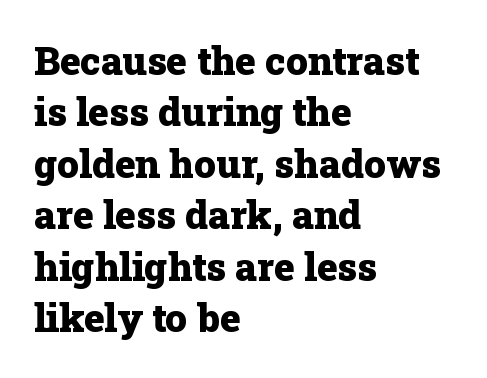
The image shows 39 px heavy serif type, upright; set left-aligned, normal line spacing (1.32x), normal letter spacing, not underlined; low stroke contrast and a medium x-height.
